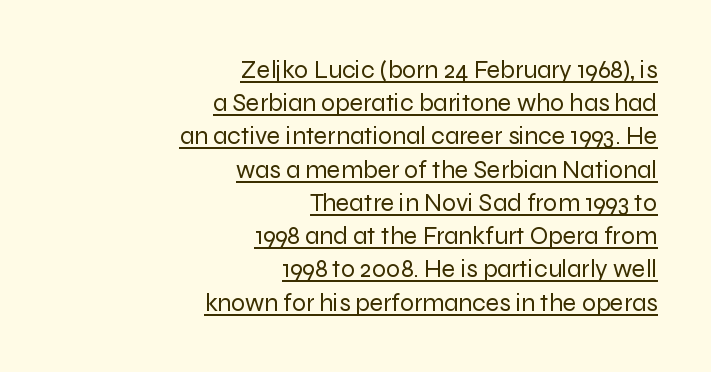
The typesetting does not lean heavy: it is not bold. This rendering leaves character spacing at its baseline value. The ragged edge is on the left, which tells us the setting is flush right. Students, observe the line beneath the letters — that is underlining. Notice how the stems are strictly vertical — no italics here. Vertical spacing — default.
